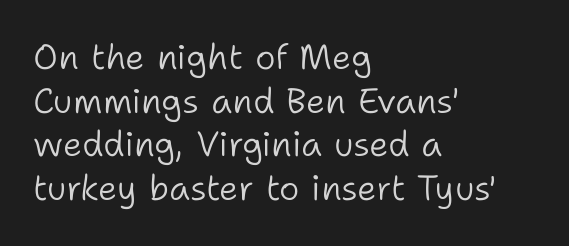
The image shows 35 px light sans-serif type, upright; set left-aligned, normal line spacing (1.25x), normal letter spacing, not underlined; low stroke contrast and a medium x-height.
